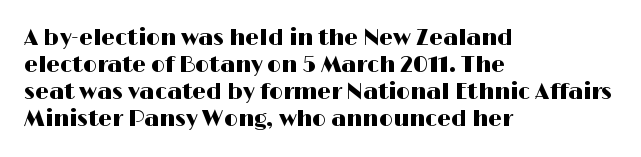
{"italic": "no", "underline": "no", "align": "left", "line_spacing_ratio": 1.22, "letter_spacing": "normal", "letter_spacing_em": 0.0, "glyph_px": 22}
